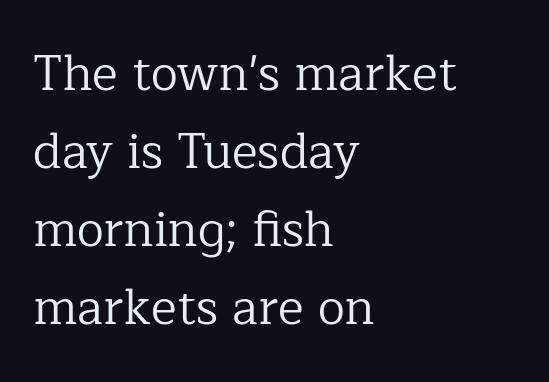
{"serif": "yes", "italic": "no", "bold": "no", "weight": "regular", "width": "normal", "stroke_contrast": "low", "x_height": "medium", "monospaced": "no", "underline": "no", "align": "left", "line_spacing": "normal", "line_spacing_ratio": 1.59, "letter_spacing": "normal", "letter_spacing_em": 0.0, "glyph_px": 49}
